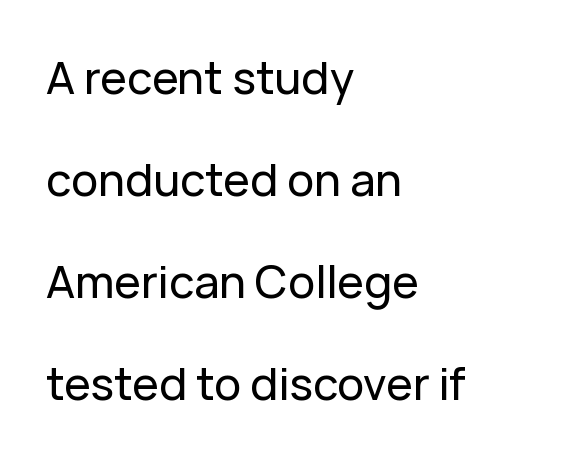
This rendering uses left alignment, leaving the right contour irregular. A typesetter would mark this as roman, not italic. I'd call this a sans setting — the letters go barefoot. Leading: increased. Spacing verdict: proportional, widths tailored to each character. The strip under each line holds only bare page.
